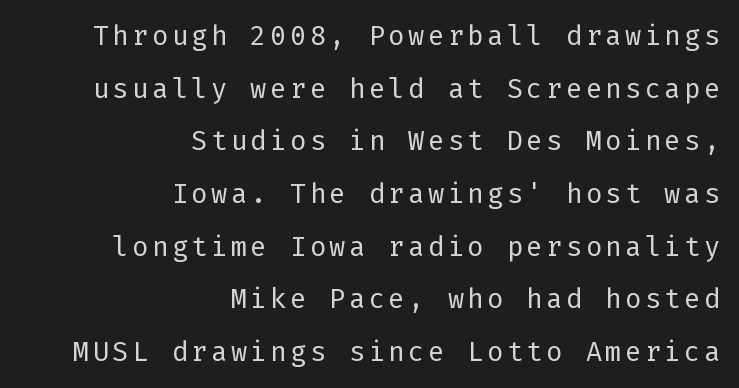
{"italic": "no", "bold": "no", "underline": "no", "align": "right", "line_spacing": "loose", "line_spacing_ratio": 1.95, "glyph_px": 27}
